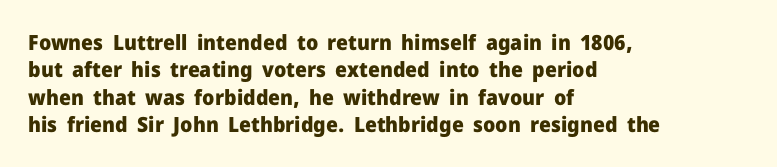
The image shows 21 px bold type, upright; set left-aligned, normal line spacing (1.3x), normal letter spacing, not underlined.
